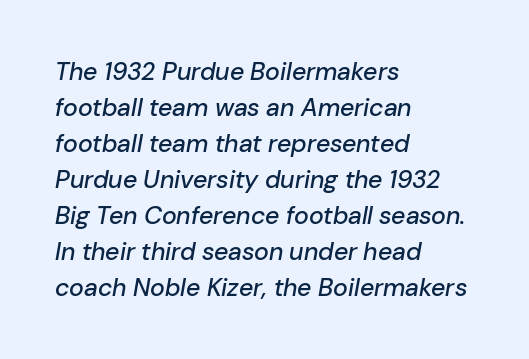
Q: Is the text italic (slanted)? A: Yes, it leans right by about 10 degrees.
Q: Is the text underlined? A: No.
Q: How is the paragraph aligned? A: Left-aligned.
Q: Is the spacing between letters normal or unusually wide? A: Normal.
Q: Is the spacing between lines tight, normal or loose? A: Normal.
